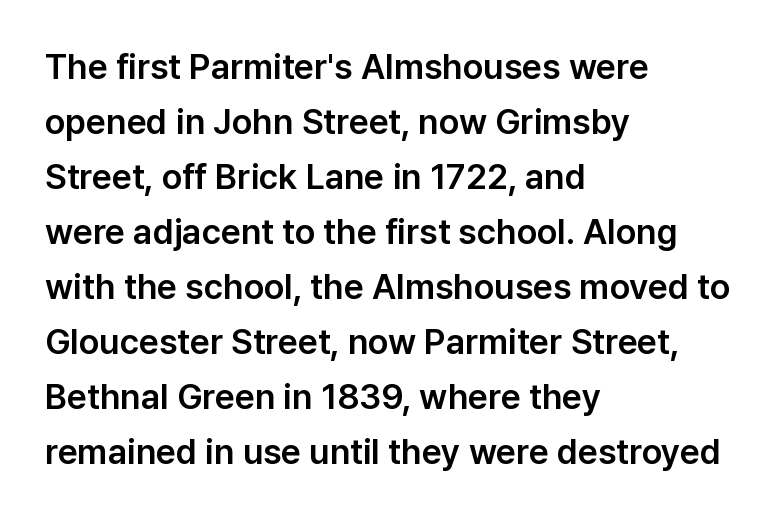
Q: Is the text italic (slanted)? A: No, it is upright.
Q: Is the typeface a serif or a sans-serif typeface? A: Sans-serif.
Q: Is the text underlined? A: No.
Q: How is the paragraph aligned? A: Left-aligned.
Q: Is the spacing between letters normal or unusually wide? A: Normal.
Q: Is the spacing between lines tight, normal or loose? A: Normal.
Q: Width (condensed, normal, or wide)? A: Normal.
Q: Stroke contrast? A: Low.
Q: x-height? A: Medium.
Q: Monospaced? A: No.
